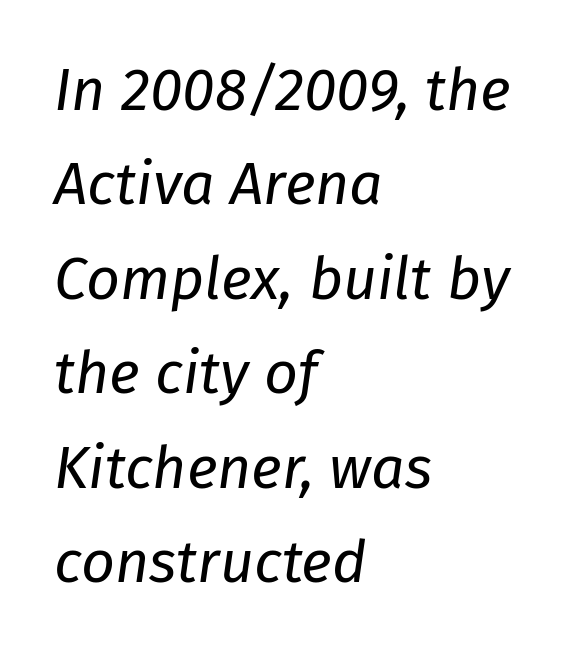
The image shows 59 px regular-weight type, italic (leaning right); set left-aligned, normal line spacing (1.6x), normal letter spacing, not underlined; low stroke contrast and a medium x-height.
